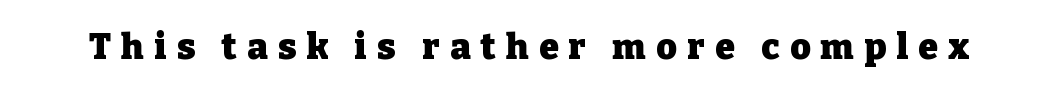
Quick note: underline off. Every letter is thick-stroked: bold, no question. No italicization has been applied; the sample stays upright. Does the type have serifs? Yes, each stem ends in a small foot. The face used here is proportionally spaced, like ordinary book or web type.
